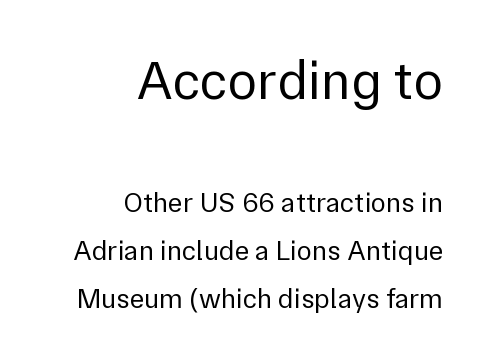
The image shows 55 px regular-weight sans-serif type, upright; set right-aligned, line spacing 1.71x, normal letter spacing, not underlined; the first (top) block is 1.96x larger; a medium x-height.
